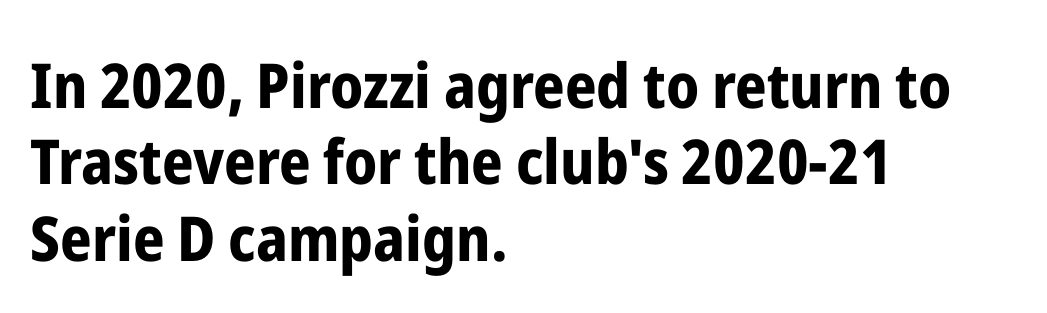
The image shows 62 px bold, condensed sans-serif type, upright; set left-aligned, line spacing 1.23x, normal letter spacing, not underlined; low stroke contrast and a medium x-height.
